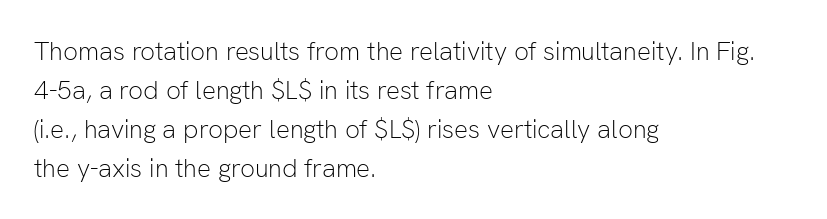
{"italic": "no", "bold": "no", "underline": "no", "align": "left", "line_spacing": "normal", "line_spacing_ratio": 1.5, "letter_spacing": "normal", "letter_spacing_em": 0.0, "glyph_px": 26}
